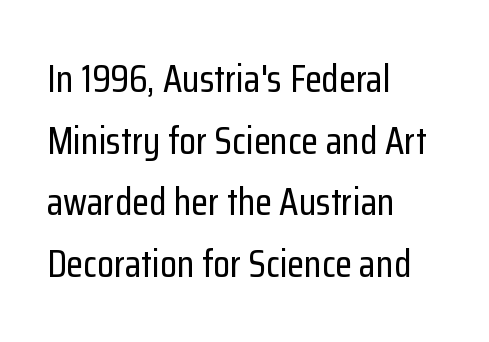
{"serif": "no", "italic": "no", "width": "condensed", "stroke_contrast": "low", "x_height": "medium", "monospaced": "no", "underline": "no", "align": "left", "line_spacing": "normal", "line_spacing_ratio": 1.58, "letter_spacing": "normal", "letter_spacing_em": 0.0, "glyph_px": 39}
